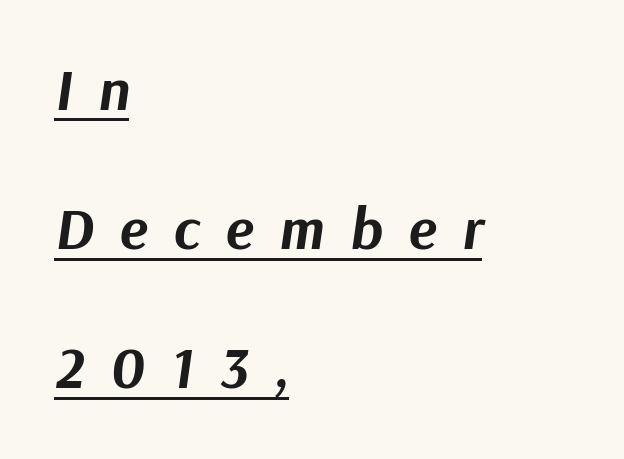
The face used here is proportionally spaced, like ordinary book or web type. All the whitespace from short lines collects on the right. When letters slant like this, we call the style italic. A full-strength bold gives these letters their thick strokes. The leading is generous, giving the passage an open texture.
